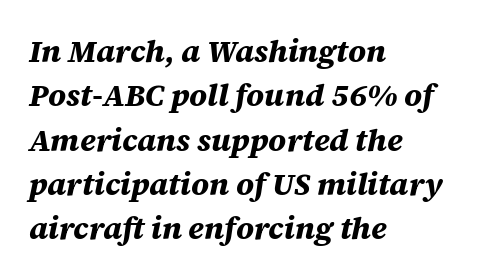
Standard letterfit; no display-style spreading of the glyphs. The space between consecutive lines is moderate. On the weight axis this lands at bold, roughly 700. The gap between lines stays unmarked. Designer's note — italics engaged. The letters advance in unequal steps, a hallmark of proportional type.
